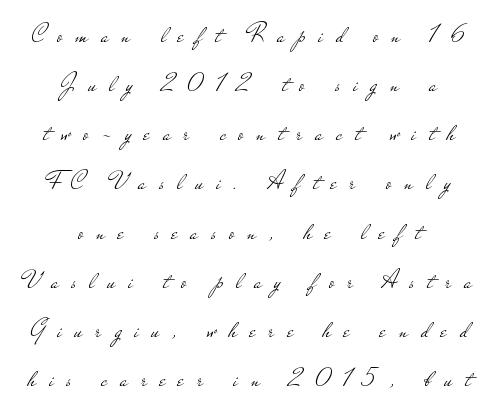
Q: Is the text bold? A: No.
Q: Is the text italic (slanted)? A: Yes.
Q: Is the text underlined? A: No.
Q: How is the paragraph aligned? A: Centered.
Q: Is the spacing between letters normal or unusually wide? A: Unusually wide.
